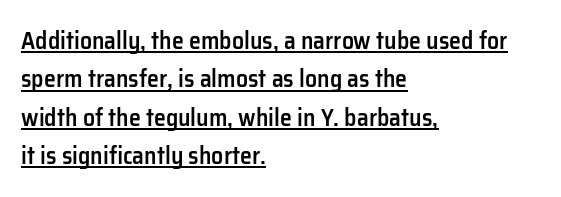
Typesetter's note: demi weight, one step under bold. Does the copy run flush right? No — it runs flush left. The lettering is marked with a stroke running underneath it. No extra tracking has been applied to these lines. Italic: no, the glyphs are upright roman. Students, observe: this is what conventionally led text looks like.
